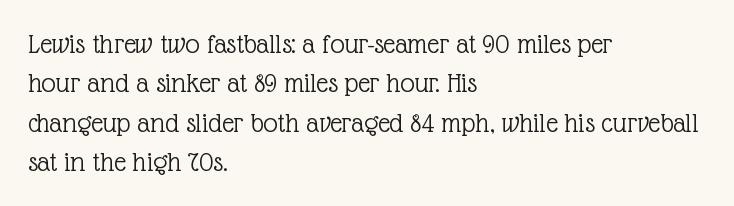
Q: Is the text bold? A: No.
Q: Is the text italic (slanted)? A: No, it is upright.
Q: Is the typeface a serif or a sans-serif typeface? A: Serif.
Q: Is the text underlined? A: No.
Q: How is the paragraph aligned? A: Left-aligned.
Q: Is the spacing between letters normal or unusually wide? A: Normal.
Q: Is the spacing between lines tight, normal or loose? A: Normal.
Q: Width (condensed, normal, or wide)? A: Normal.
Q: x-height? A: Medium.
Q: Monospaced? A: No.
